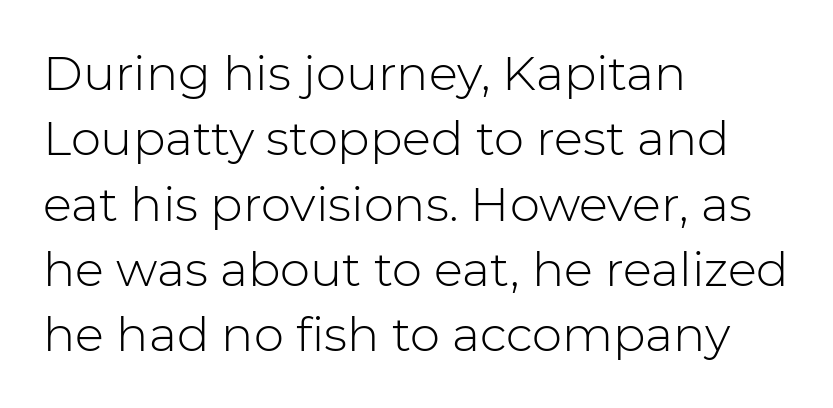
{"serif": "no", "italic": "no", "bold": "no", "weight": "light", "width": "normal", "stroke_contrast": "low", "x_height": "medium", "monospaced": "no", "underline": "no", "align": "left", "line_spacing": "normal", "line_spacing_ratio": 1.36, "letter_spacing": "normal", "letter_spacing_em": 0.0, "glyph_px": 48}
